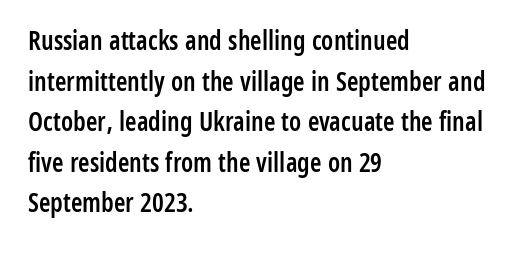
Q: Is the text bold? A: Semi-bold.
Q: Is the text italic (slanted)? A: No, it is upright.
Q: Is the text underlined? A: No.
Q: How is the paragraph aligned? A: Left-aligned.
Q: Is the spacing between letters normal or unusually wide? A: Normal.
Q: Is the spacing between lines tight, normal or loose? A: Normal.
